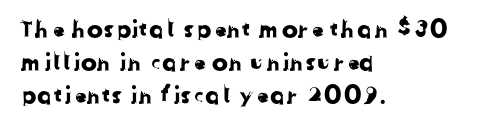
{"underline": "no", "align": "left", "line_spacing": "normal", "line_spacing_ratio": 1.38, "letter_spacing": "normal", "letter_spacing_em": 0.0, "glyph_px": 24}
